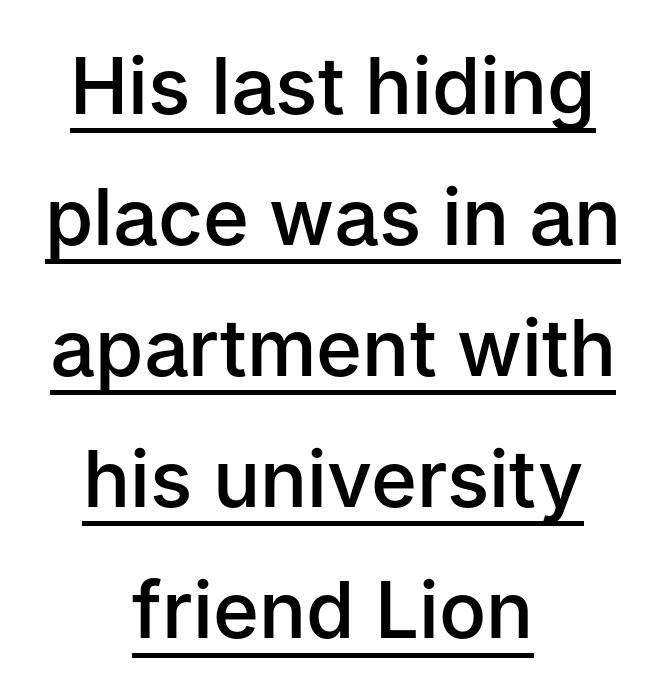
Q: Is the text bold? A: Semi-bold.
Q: Is the text italic (slanted)? A: No, it is upright.
Q: Is the typeface a serif or a sans-serif typeface? A: Sans-serif.
Q: Is the text underlined? A: Yes.
Q: How is the paragraph aligned? A: Centered.
Q: Is the spacing between letters normal or unusually wide? A: Normal.
Q: Is the spacing between lines tight, normal or loose? A: Normal.
Q: Width (condensed, normal, or wide)? A: Normal.
Q: Stroke contrast? A: Low.
Q: x-height? A: Medium.
Q: Monospaced? A: No.
